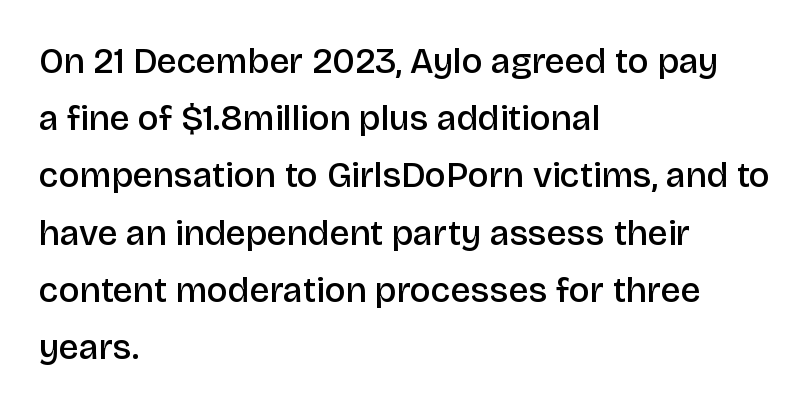
{"serif": "no", "italic": "no", "bold": "semi", "weight": "semibold", "width": "normal", "stroke_contrast": "low", "x_height": "large", "monospaced": "no", "underline": "no", "align": "left", "line_spacing": "normal", "line_spacing_ratio": 1.59, "letter_spacing": "normal", "letter_spacing_em": 0.0, "glyph_px": 36}
